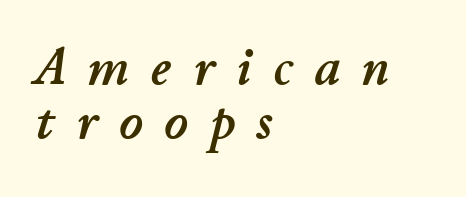
The image shows 56 px text type, italic (leaning right); set left-aligned, tight line spacing (0.97x), unusually wide letter spacing (+0.39 em), not underlined; low stroke contrast and a small x-height.
